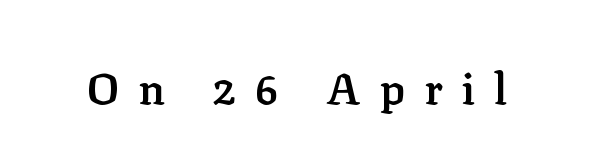
Q: Is the text bold? A: Semi-bold.
Q: Is the text italic (slanted)? A: No, it is upright.
Q: Is the typeface a serif or a sans-serif typeface? A: Serif.
Q: Is the text underlined? A: No.
Q: Is the spacing between letters normal or unusually wide? A: Unusually wide.
Q: Width (condensed, normal, or wide)? A: Normal.
Q: Stroke contrast? A: Low.
Q: x-height? A: Medium.
Q: Monospaced? A: No.
